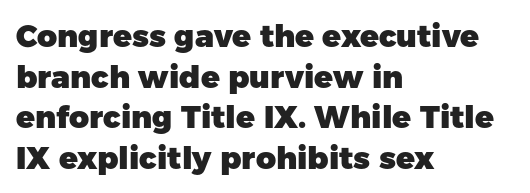
Does the leading feel generous? No, just average. Notice how thick the strokes are: this is what a full bold looks like. Font category for this specimen: sans-serif. The rag falls on the right side of this text block.
